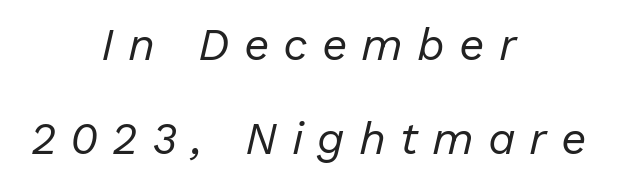
The image shows 45 px regular-weight type, italic (leaning right); set centered, loose line spacing (2.1x), unusually wide letter spacing (+0.31 em), not underlined; low stroke contrast and a medium x-height.
